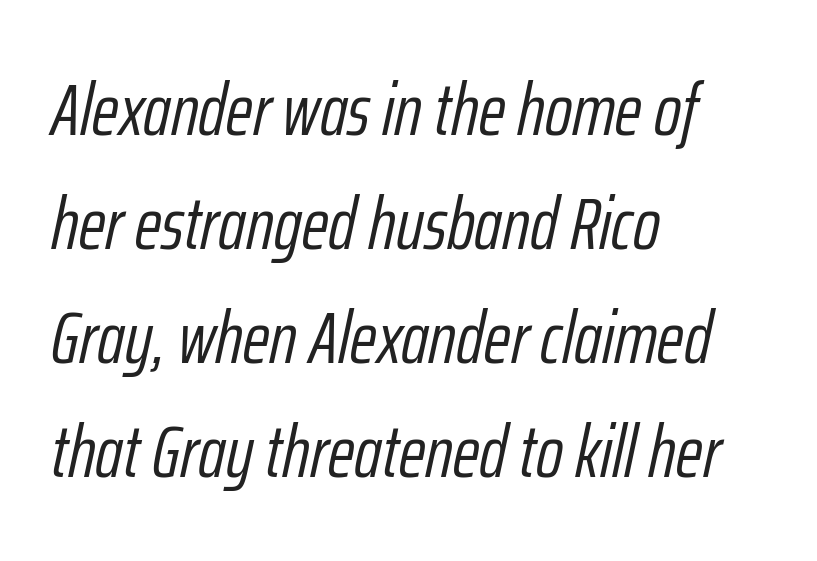
{"italic": "yes", "lean": "right", "slant_degrees": 12, "bold": "no", "weight": "light", "width": "condensed", "stroke_contrast": "low", "x_height": "medium", "monospaced": "no", "underline": "no", "align": "left", "line_spacing": "normal", "line_spacing_ratio": 1.54, "letter_spacing": "normal", "letter_spacing_em": 0.0, "glyph_px": 74}
